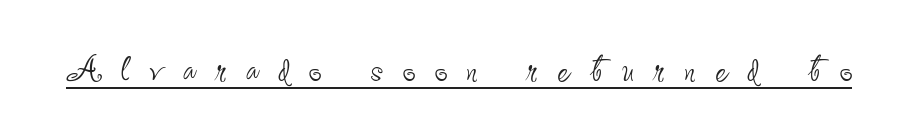
The image shows 46 px thin, condensed sans-serif type; set unusually wide letter spacing (+0.42 em), underlined; low stroke contrast and a small x-height.
